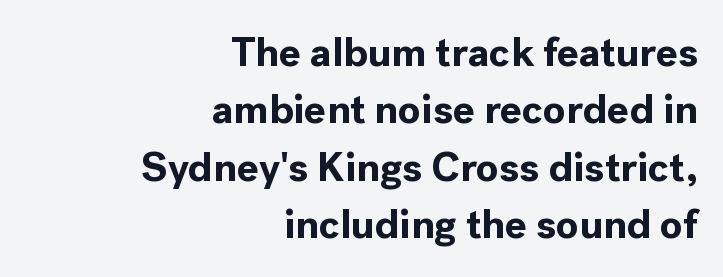
Q: Is the text bold? A: Yes.
Q: Is the text italic (slanted)? A: No, it is upright.
Q: Is the typeface a serif or a sans-serif typeface? A: Sans-serif.
Q: Is the text underlined? A: No.
Q: How is the paragraph aligned? A: Right-aligned.
Q: Is the spacing between letters normal or unusually wide? A: Normal.
Q: Is the spacing between lines tight, normal or loose? A: Normal.
Q: Width (condensed, normal, or wide)? A: Normal.
Q: x-height? A: Medium.
Q: Monospaced? A: No.
